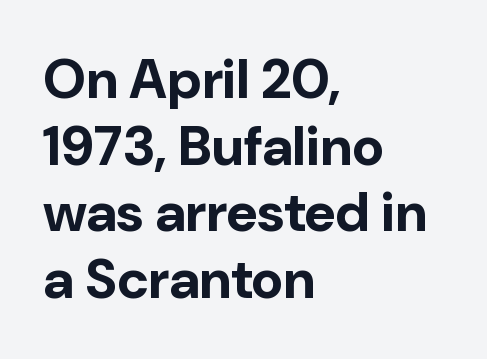
The image shows 55 px bold sans-serif type, upright; set left-aligned, line spacing 1.21x, normal letter spacing, not underlined; low stroke contrast and a medium x-height.
